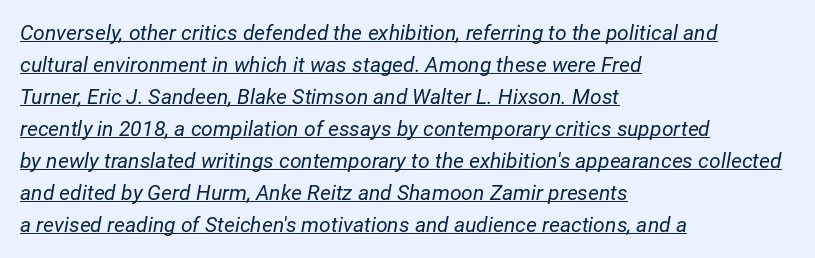
{"italic": "yes", "lean": "right", "slant_degrees": 12, "bold": "no", "underline": "yes", "align": "left", "line_spacing": "normal", "line_spacing_ratio": 1.52, "letter_spacing": "normal", "letter_spacing_em": 0.0, "glyph_px": 21}
